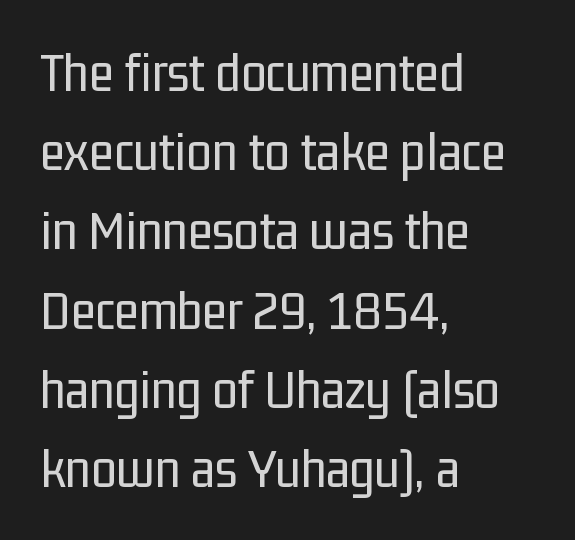
Q: Is the text bold? A: No.
Q: Is the text italic (slanted)? A: No, it is upright.
Q: Is the typeface a serif or a sans-serif typeface? A: Sans-serif.
Q: Is the text underlined? A: No.
Q: How is the paragraph aligned? A: Left-aligned.
Q: Is the spacing between letters normal or unusually wide? A: Normal.
Q: Is the spacing between lines tight, normal or loose? A: Normal.
Q: Width (condensed, normal, or wide)? A: Condensed.
Q: Stroke contrast? A: Low.
Q: x-height? A: Medium.
Q: Monospaced? A: No.
